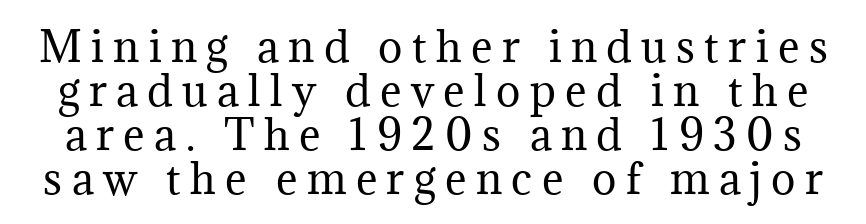
Has an underline been added? It has not. Ink coverage per letter is moderate at most. The glyphs in this specimen are seriffed. Do the characters align in a grid? No, the font is proportional.
